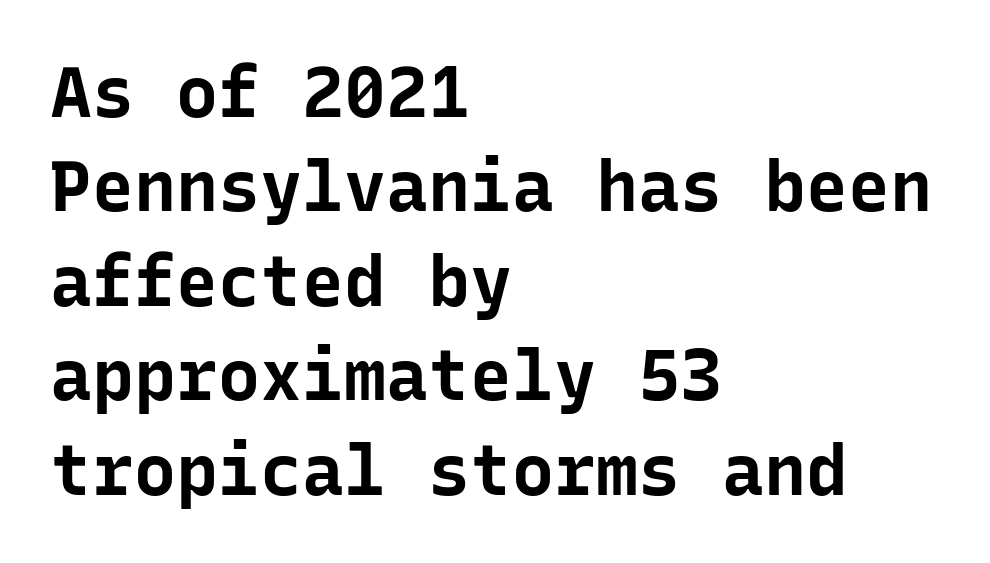
{"serif": "no", "italic": "no", "bold": "yes", "weight": "bold", "width": "normal", "stroke_contrast": "low", "x_height": "medium", "monospaced": "yes", "underline": "no", "align": "left", "line_spacing": "normal", "line_spacing_ratio": 1.35, "letter_spacing": "normal", "letter_spacing_em": 0.0, "glyph_px": 70}
